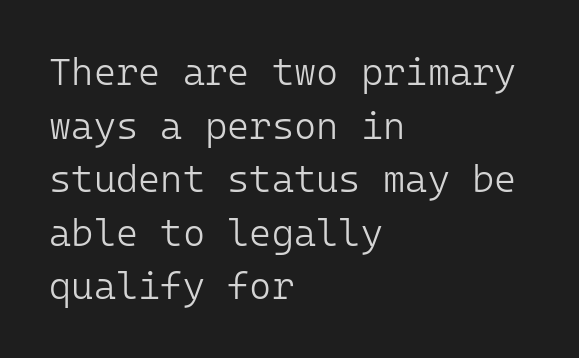
Words appear dense and cohesive because spacing is normal. Monospaced: the letters line up in strict vertical columns. Stems here are at most as thick as an everyday book face. The typography opts for an upright posture over an oblique one. Clear beneath every line of the passage. The font family rendered here belongs to the sans-serif group.
